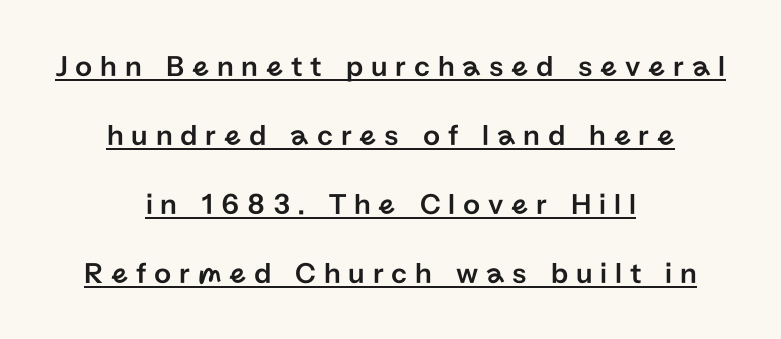
The image shows 30 px sans-serif type, upright; set centered, loose line spacing (2.3x), unusually wide letter spacing (+0.26 em), underlined; low stroke contrast and a medium x-height.
